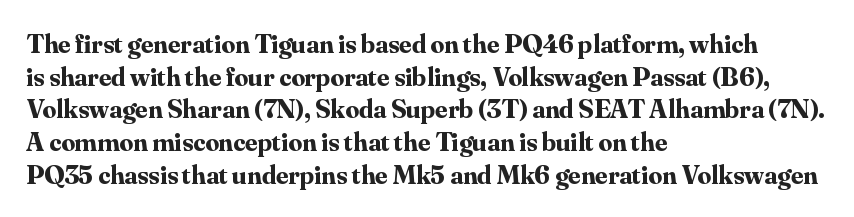
The glyphs are unaccompanied by any horizontal stroke below them. The passage shown is emphatically bold. The lettering holds an erect, upright posture throughout. Here the glyphs are tracked normally, forming tight word shapes.
